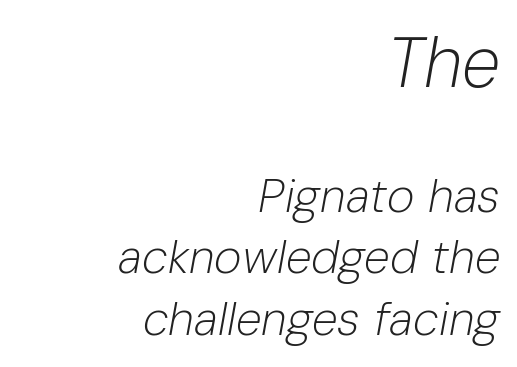
Q: Is the text bold? A: No.
Q: Is the text italic (slanted)? A: Yes, it leans right by about 10 degrees.
Q: Is the text underlined? A: No.
Q: How is the paragraph aligned? A: Right-aligned.
Q: Is the spacing between letters normal or unusually wide? A: Normal.
Q: Is the spacing between lines tight, normal or loose? A: Normal.
Q: Which block of text is set in a larger size, the first (top) or the second (bottom)? A: The first (top) one.
Q: Width (condensed, normal, or wide)? A: Normal.
Q: Stroke contrast? A: Low.
Q: x-height? A: Medium.
Q: Monospaced? A: No.
